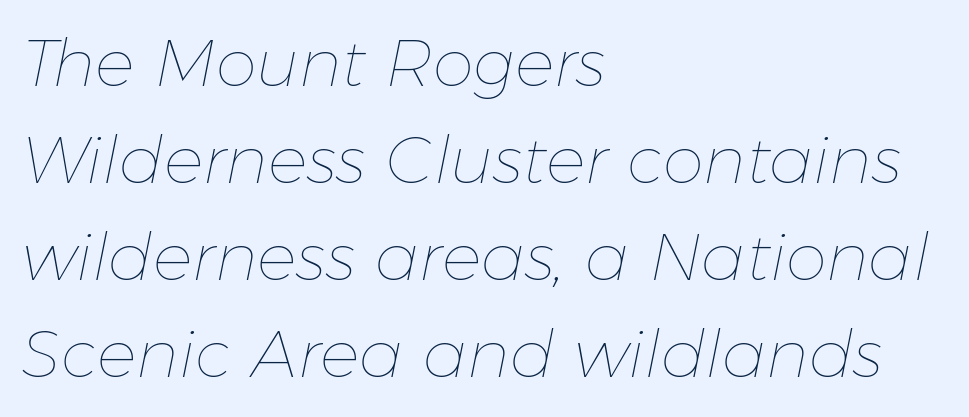
Q: Is the text bold? A: No.
Q: Is the text italic (slanted)? A: Yes, it leans right by about 11 degrees.
Q: Is the text underlined? A: No.
Q: How is the paragraph aligned? A: Left-aligned.
Q: Is the spacing between letters normal or unusually wide? A: Normal.
Q: Is the spacing between lines tight, normal or loose? A: Normal.
Q: Width (condensed, normal, or wide)? A: Normal.
Q: Stroke contrast? A: Low.
Q: x-height? A: Medium.
Q: Monospaced? A: No.
